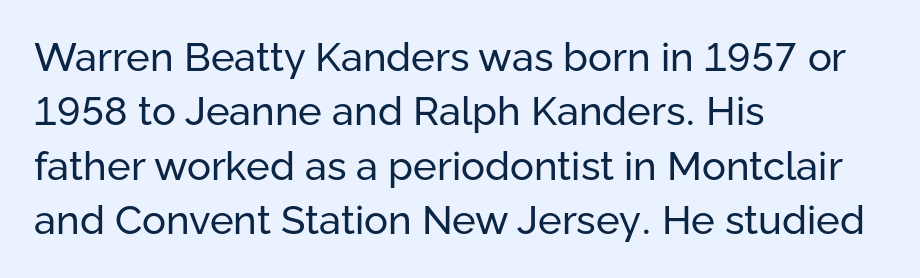
The lines sit at an ordinary, default distance from one another. The setting favours the left margin, as ordinary paragraphs usually do. Upright lettering throughout. Nothing unusual about the tracking: characters are spaced as the font intends. Here the designer chose a conventional face with non-uniform glyph widths.
